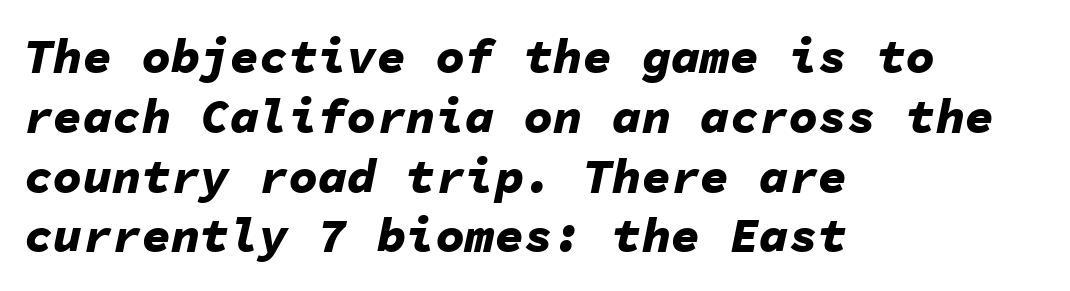
Q: Is the text bold? A: Yes.
Q: Is the text italic (slanted)? A: Yes, it leans right by about 11 degrees.
Q: Is the text underlined? A: No.
Q: How is the paragraph aligned? A: Left-aligned.
Q: Is the spacing between letters normal or unusually wide? A: Normal.
Q: Width (condensed, normal, or wide)? A: Normal.
Q: Stroke contrast? A: Low.
Q: x-height? A: Medium.
Q: Monospaced? A: Yes.
